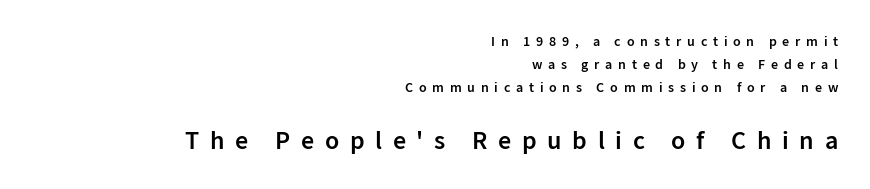
Tall strokes in this sample are plumb rather than angled. The rows are spaced the way most documents space them. Compare the two chunks: the lower has the greater cap height. Notice the strokes are somewhat thickened but not fully heavy: this is a semibold. Look at the tracking — it's clearly loosened, letters drifting apart. Teacher's note: observe the even right margin — that is flush-right alignment.
